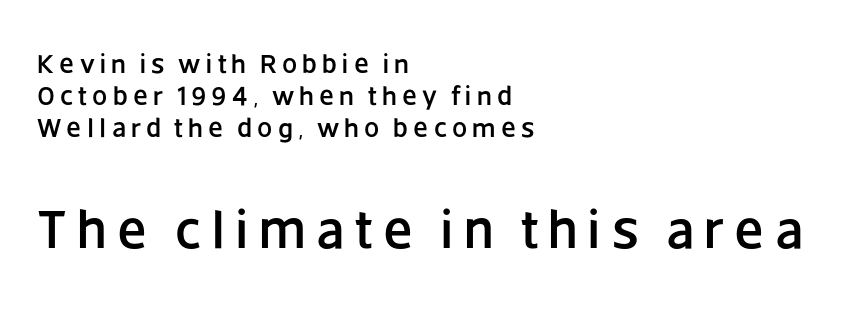
The image shows 54 px sans-serif type, upright; set left-aligned, line spacing 1.19x, not underlined; the second (bottom) block is 2.0x larger; low stroke contrast and a large x-height.
